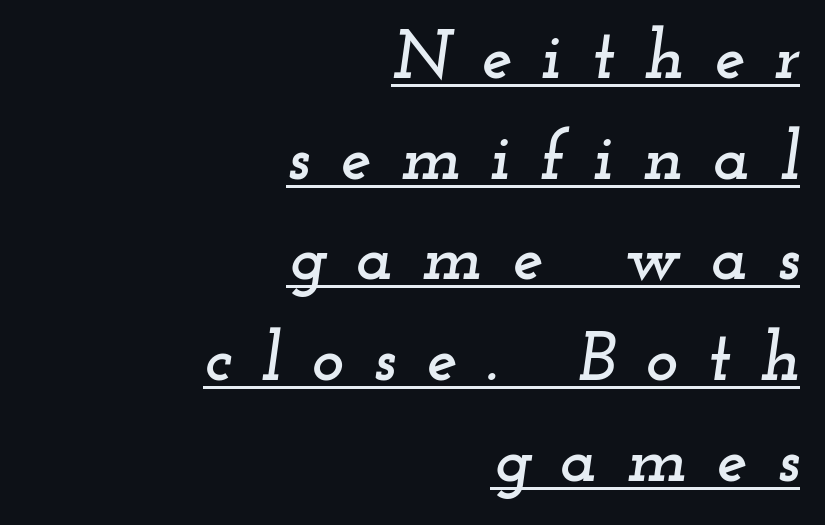
Q: Is the text italic (slanted)? A: Yes, it leans right by about 12 degrees.
Q: Is the typeface a serif or a sans-serif typeface? A: Serif.
Q: Is the text underlined? A: Yes.
Q: How is the paragraph aligned? A: Right-aligned.
Q: Is the spacing between letters normal or unusually wide? A: Unusually wide.
Q: Is the spacing between lines tight, normal or loose? A: Normal.
Q: Width (condensed, normal, or wide)? A: Wide.
Q: Stroke contrast? A: Low.
Q: x-height? A: Small.
Q: Monospaced? A: No.
